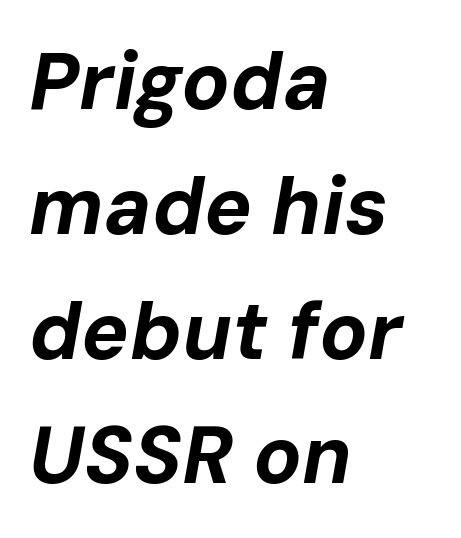
The image shows 80 px bold type, italic (leaning right); set left-aligned, normal line spacing (1.56x), normal letter spacing, not underlined; low stroke contrast and a medium x-height.
